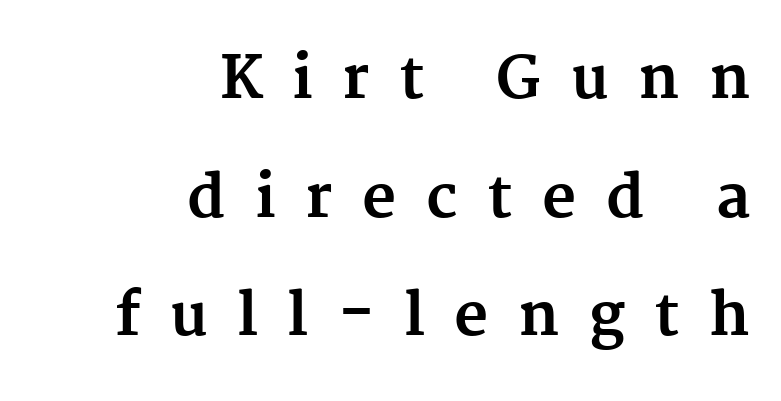
{"serif": "yes", "italic": "no", "bold": "yes", "weight": "bold", "width": "normal", "stroke_contrast": "medium", "x_height": "medium", "monospaced": "no", "underline": "no", "align": "right", "line_spacing": "loose", "line_spacing_ratio": 2.01, "letter_spacing": "wide", "letter_spacing_em": 0.5, "glyph_px": 59}
